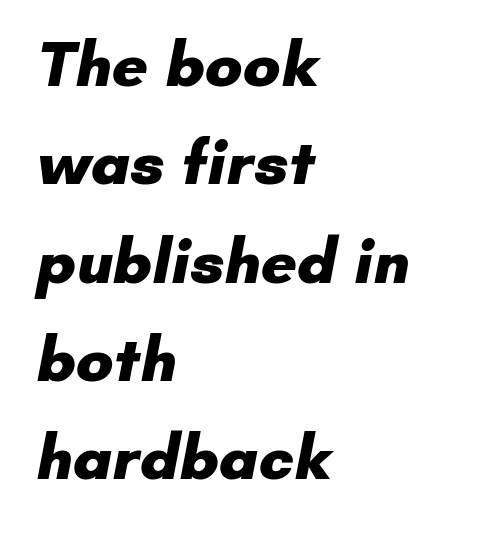
Q: Is the text bold? A: Yes.
Q: Is the typeface a serif or a sans-serif typeface? A: Sans-serif.
Q: Is the text underlined? A: No.
Q: How is the paragraph aligned? A: Left-aligned.
Q: Is the spacing between letters normal or unusually wide? A: Normal.
Q: Is the spacing between lines tight, normal or loose? A: Normal.
Q: Width (condensed, normal, or wide)? A: Normal.
Q: Stroke contrast? A: Low.
Q: x-height? A: Small.
Q: Monospaced? A: No.
